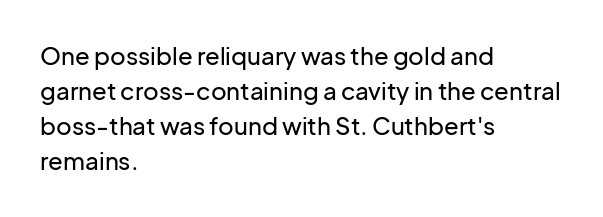
Style check: upright. The designer left line spacing at the default. Casual observation: everything's shoved over to the left. Tracking here is standard; glyphs follow each other at the usual distance. The foot of each line stays bare and open.
